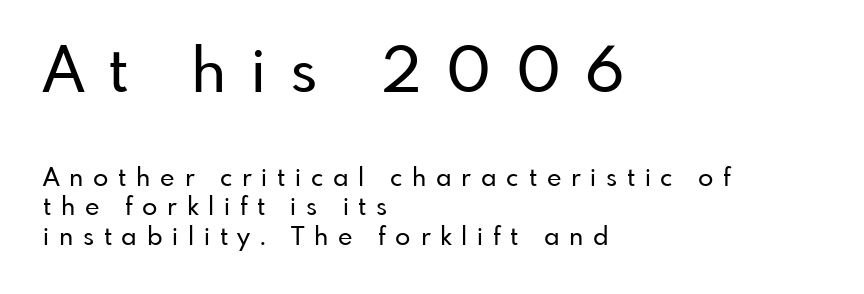
{"serif": "no", "italic": "no", "width": "normal", "stroke_contrast": "low", "x_height": "small", "monospaced": "no", "underline": "no", "align": "left", "line_spacing_ratio": 1.18, "letter_spacing": "wide", "letter_spacing_em": 0.39, "larger_block": "first", "size_ratio": 2.48, "glyph_px": 62}
